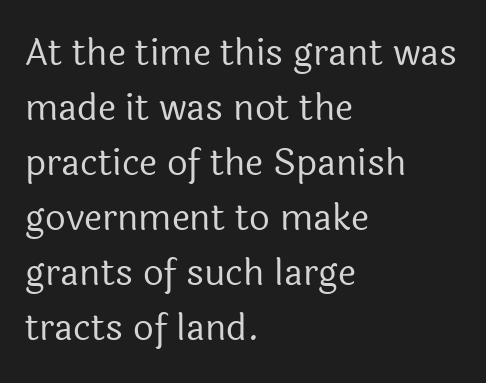
{"serif": "no", "italic": "no", "bold": "no", "weight": "regular", "width": "normal", "x_height": "medium", "monospaced": "no", "underline": "no", "align": "left", "line_spacing": "normal", "line_spacing_ratio": 1.53, "letter_spacing": "normal", "letter_spacing_em": 0.0, "glyph_px": 36}
